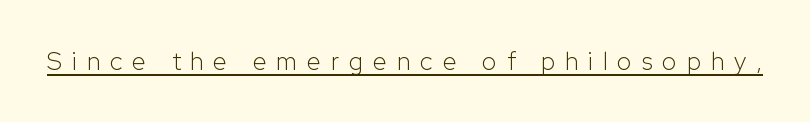
Compared with undecorated copy, this sample adds a rule below the words. The face used here is rendered with a markedly widened letterfit. Stroke thickness stays within the range of a standard reading face or lighter. Notice how the stems are strictly vertical — no italics here.
